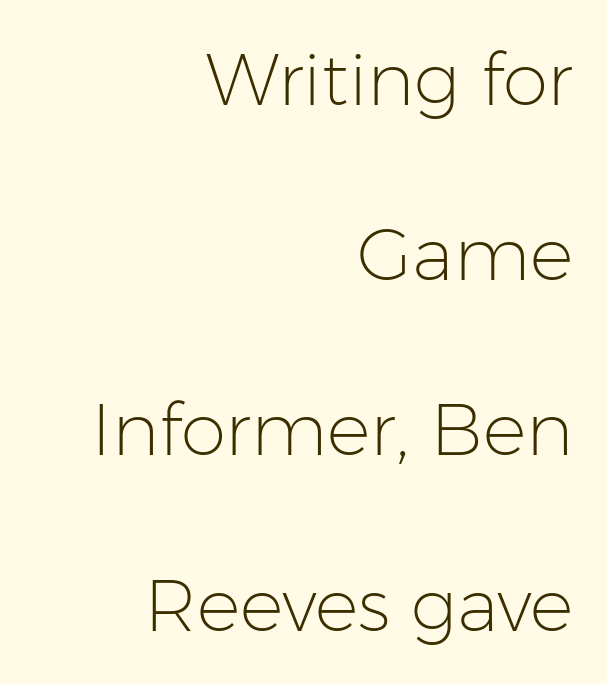
Examine the stroke ends and you'll find no serifs. Each line ends at the same right margin while the left side varies. These lines are rendered in a variable-pitch font. Italic: no, the glyphs are upright roman.
